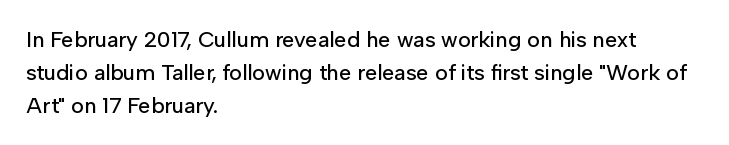
{"italic": "no", "underline": "no", "align": "left", "line_spacing": "normal", "line_spacing_ratio": 1.5, "letter_spacing": "normal", "letter_spacing_em": 0.0, "glyph_px": 22}
